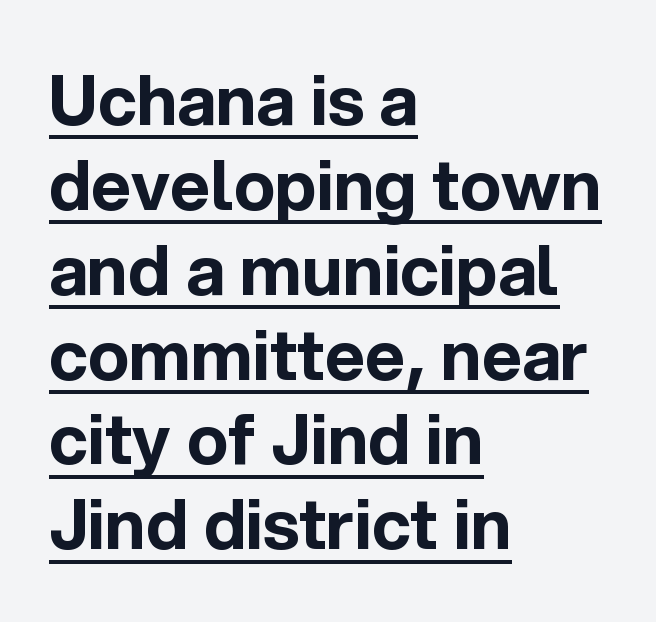
The image shows 69 px bold sans-serif type, upright; set left-aligned, line spacing 1.23x, normal letter spacing, underlined; a medium x-height.
